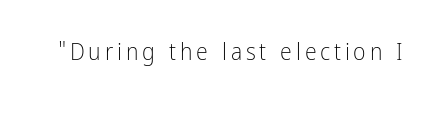
Only glyphs here, with clear space below each row. Posture: upright roman. The font is comparable to plain body text, perhaps lighter.
